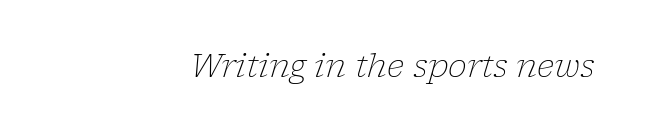
Is the type slanted? Yes — the strokes lean at a clear angle. The text was rendered using a seriffed face with decorative stroke endings. A bare baseline throughout the passage. This sample has the flowing, uneven cadence of proportional lettering. Is the stroke heavy? The answer is a plain regular-or-lighter. Is the block centered? No — it sits flush against the right margin.
